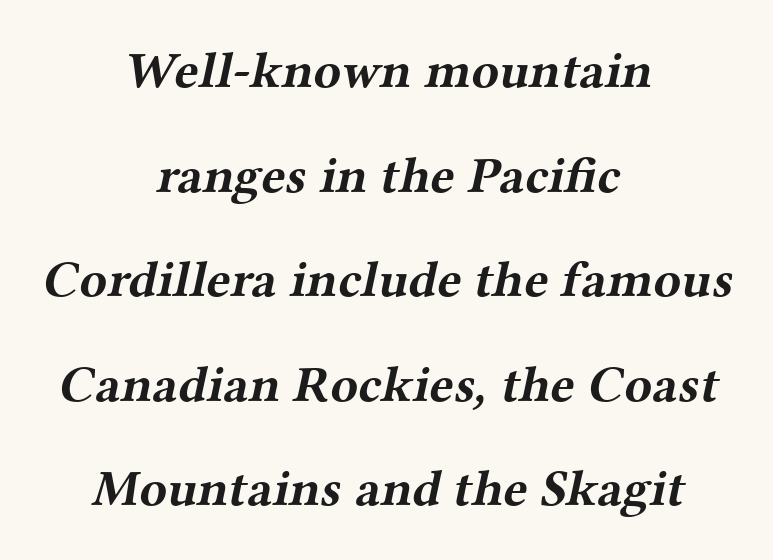
The image shows 51 px bold, wide serif type; set centered, loose line spacing (2.05x), normal letter spacing, not underlined; medium stroke contrast and a medium x-height.
